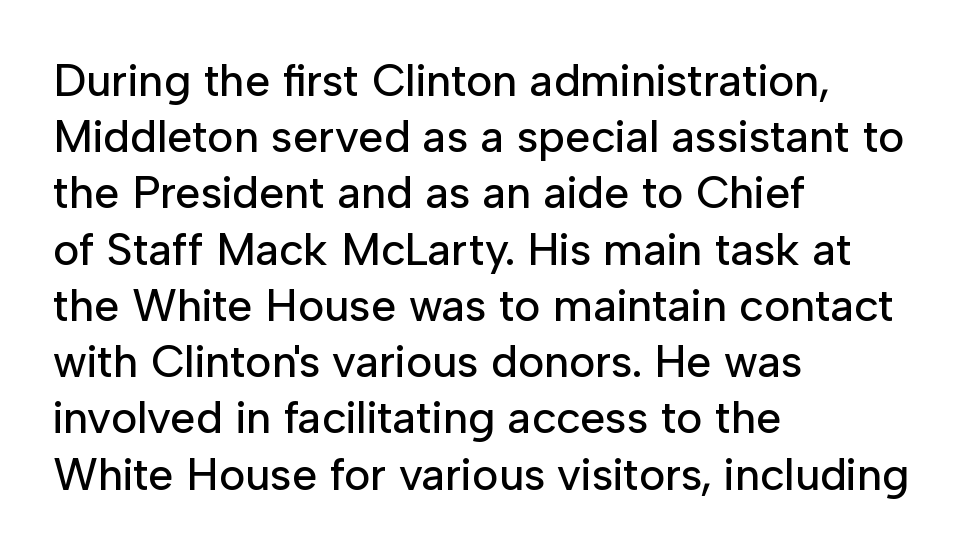
The image shows 45 px sans-serif type, upright; set left-aligned, normal line spacing (1.25x), normal letter spacing, not underlined; low stroke contrast and a medium x-height.
